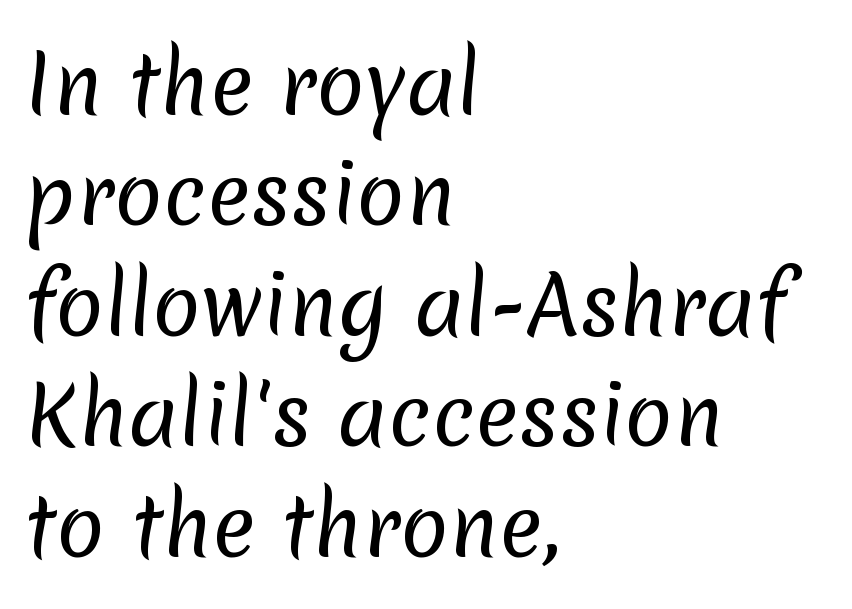
Q: Is the text bold? A: No.
Q: Is the typeface a serif or a sans-serif typeface? A: Sans-serif.
Q: Is the text underlined? A: No.
Q: How is the paragraph aligned? A: Left-aligned.
Q: Is the spacing between letters normal or unusually wide? A: Normal.
Q: Is the spacing between lines tight, normal or loose? A: Normal.
Q: Width (condensed, normal, or wide)? A: Normal.
Q: Stroke contrast? A: Low.
Q: x-height? A: Medium.
Q: Monospaced? A: No.
